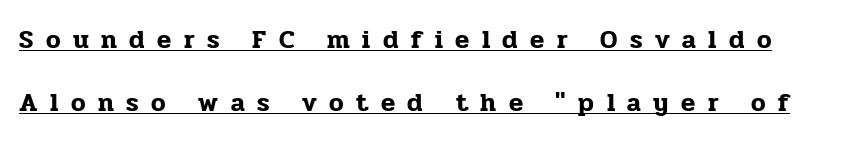
{"italic": "no", "underline": "yes", "line_spacing": "loose", "line_spacing_ratio": 2.42, "letter_spacing": "wide", "letter_spacing_em": 0.48, "glyph_px": 26}
